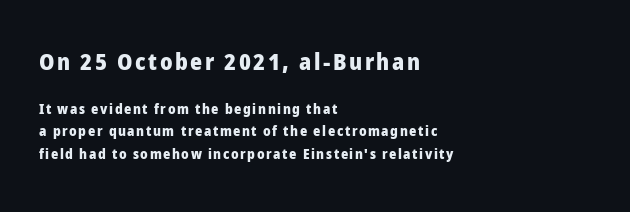
The upper block of text is set noticeably larger than the block beneath it. All the whitespace from short lines collects on the right. Is there any slant? The stems are plumb. Plenty of ink on the page — the face is bold. Bare-footed words on every line.
